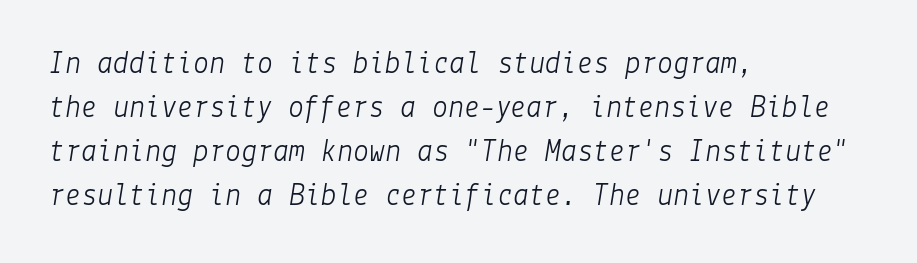
The image shows 32 px light type, italic (leaning right); set left-aligned, normal line spacing (1.38x), normal letter spacing, not underlined; low stroke contrast and a medium x-height.
